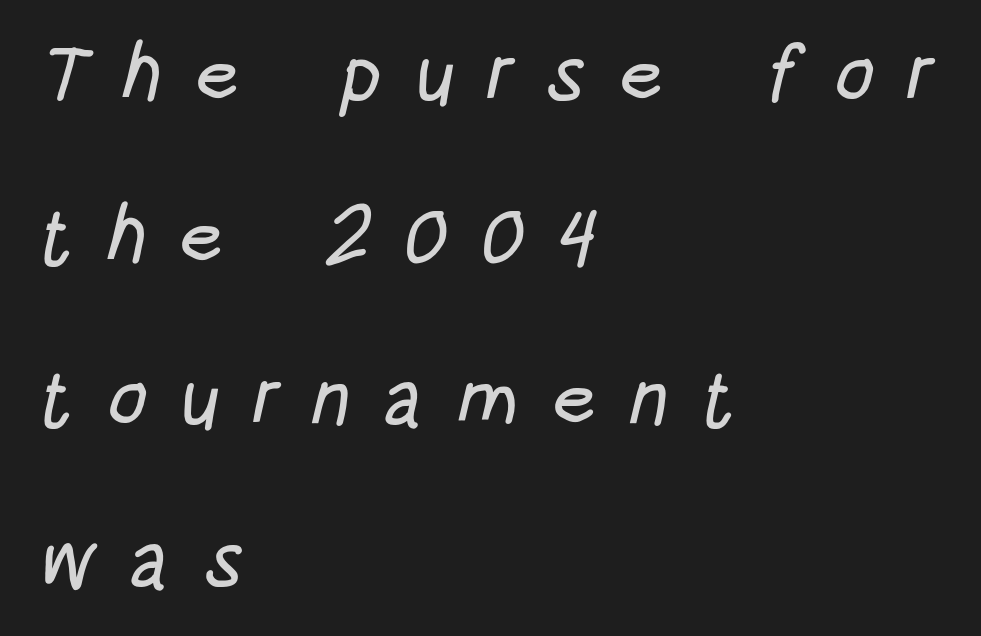
Character widths vary here, with narrow letters taking less room than wide ones. Stroke terminals: plain, sans-serif. Any mark beneath the type? The region is blank. What's the leading like? Stretched, with rows far apart. The paragraph shown leans on its left margin. The rendering inserts visible extra space after every character.
